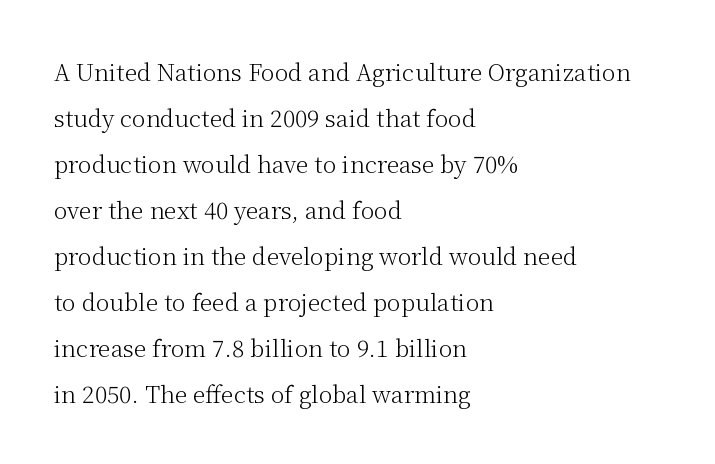
The image shows 23 px text type, upright; set left-aligned, loose line spacing (2.0x), normal letter spacing, not underlined.
